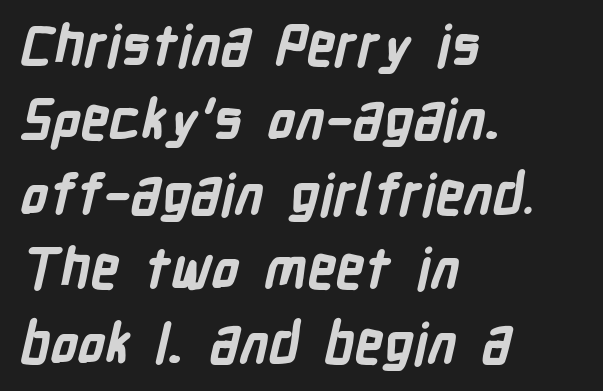
Q: Is the text bold? A: Yes.
Q: Is the typeface a serif or a sans-serif typeface? A: Sans-serif.
Q: Is the text underlined? A: No.
Q: How is the paragraph aligned? A: Left-aligned.
Q: Is the spacing between letters normal or unusually wide? A: Normal.
Q: Is the spacing between lines tight, normal or loose? A: Normal.
Q: Width (condensed, normal, or wide)? A: Condensed.
Q: Stroke contrast? A: Low.
Q: x-height? A: Medium.
Q: Monospaced? A: No.
